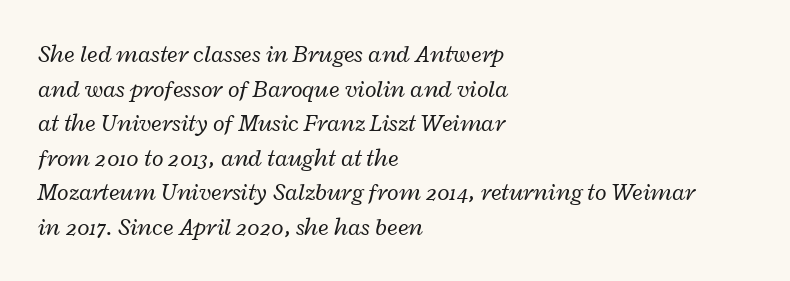
The image shows 24 px text type, italic (leaning right); set left-aligned, normal line spacing (1.44x), normal letter spacing, not underlined.
